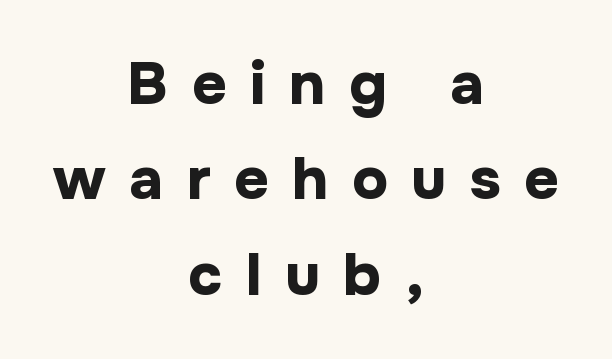
As a designer I'd log this as weight 700, bold. These lines are centered, leaving both edges ragged. This sample has the flowing, uneven cadence of proportional lettering. The space directly below the letters is spotless. One glance says typical: line gaps are just what's usual.
